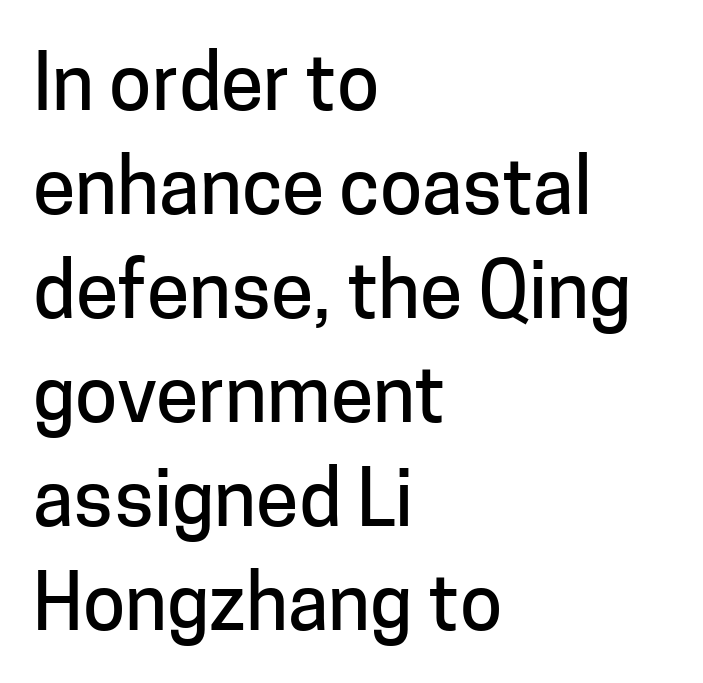
The image shows 77 px sans-serif type, upright; set left-aligned, normal line spacing (1.35x), normal letter spacing, not underlined; low stroke contrast and a medium x-height.
